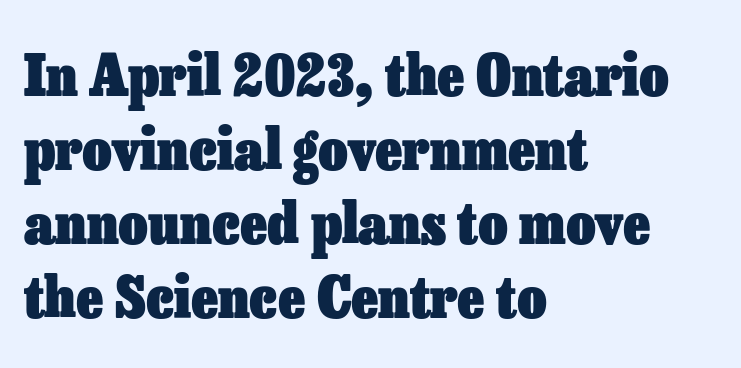
Q: Is the text bold? A: Yes.
Q: Is the text italic (slanted)? A: No, it is upright.
Q: Is the text underlined? A: No.
Q: How is the paragraph aligned? A: Left-aligned.
Q: Is the spacing between letters normal or unusually wide? A: Normal.
Q: Is the spacing between lines tight, normal or loose? A: Normal.
Q: Width (condensed, normal, or wide)? A: Normal.
Q: Stroke contrast? A: Low.
Q: x-height? A: Medium.
Q: Monospaced? A: No.
